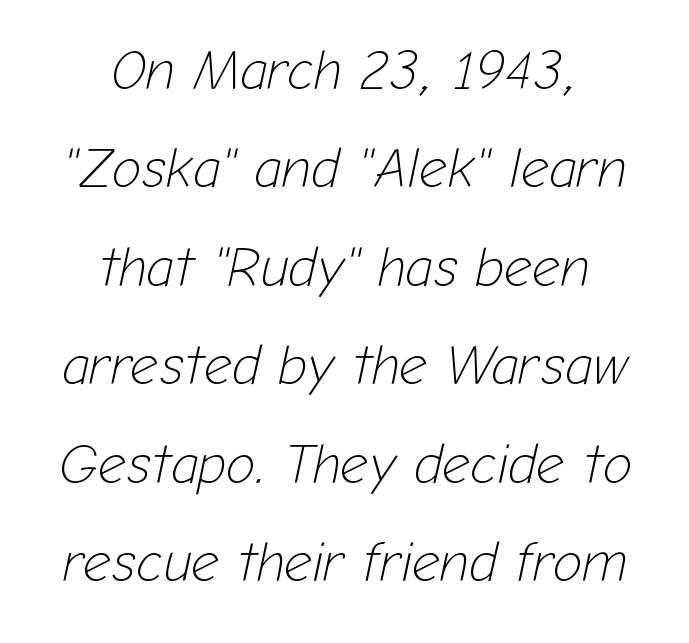
The image shows 55 px light type, italic (leaning right); set centered, line spacing 1.79x, normal letter spacing, not underlined; low stroke contrast and a medium x-height.
